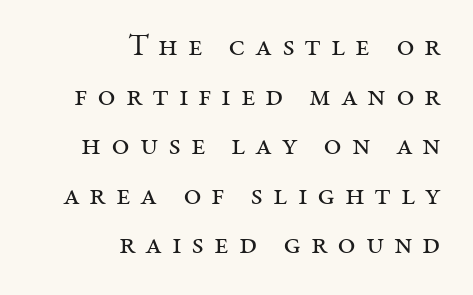
{"serif": "yes", "italic": "no", "bold": "no", "weight": "regular", "width": "normal", "stroke_contrast": "medium", "x_height": "medium", "monospaced": "no", "underline": "no", "align": "right", "line_spacing": "normal", "line_spacing_ratio": 1.6, "letter_spacing": "wide", "letter_spacing_em": 0.31, "glyph_px": 31}
